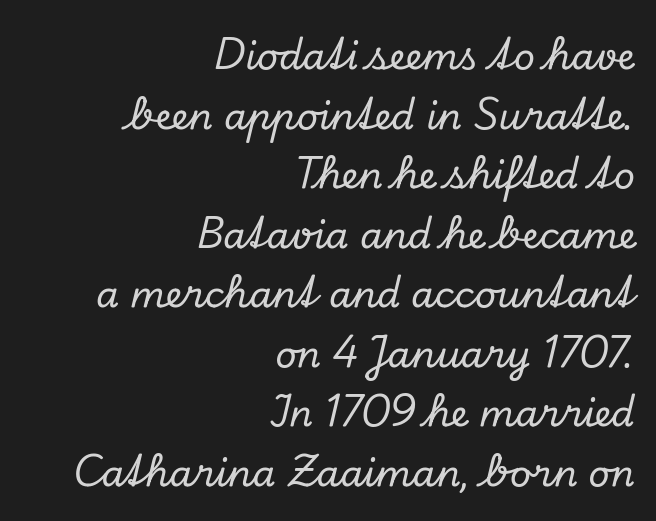
The image shows 37 px serif type, italic (leaning right); set right-aligned, normal line spacing (1.61x), normal letter spacing, not underlined; low stroke contrast and a small x-height.
